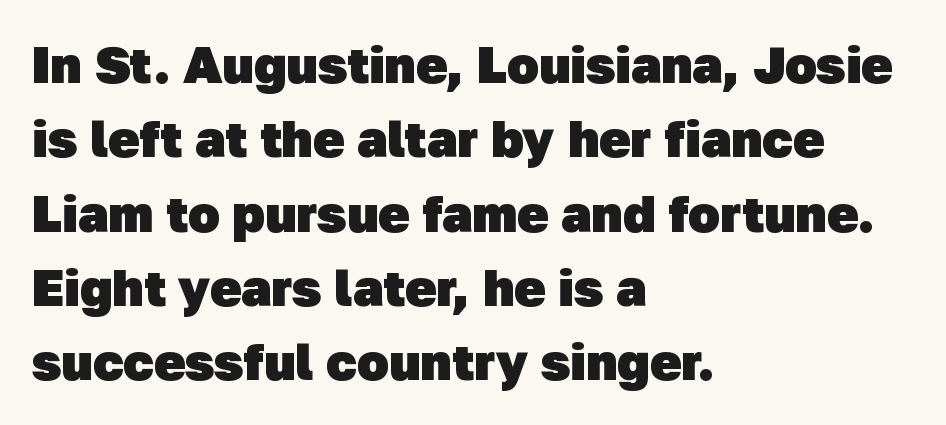
The image shows 52 px heavy sans-serif type; set left-aligned, normal line spacing (1.43x), normal letter spacing, not underlined; low stroke contrast and a medium x-height.
